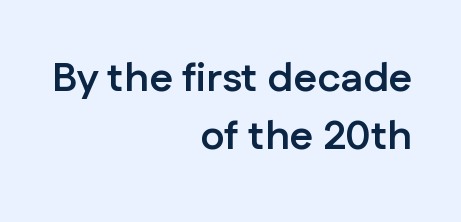
Q: Is the text bold? A: Yes.
Q: Is the text italic (slanted)? A: No, it is upright.
Q: Is the typeface a serif or a sans-serif typeface? A: Sans-serif.
Q: Is the text underlined? A: No.
Q: How is the paragraph aligned? A: Right-aligned.
Q: Is the spacing between letters normal or unusually wide? A: Normal.
Q: Is the spacing between lines tight, normal or loose? A: Normal.
Q: Width (condensed, normal, or wide)? A: Normal.
Q: Stroke contrast? A: Low.
Q: x-height? A: Medium.
Q: Monospaced? A: No.
